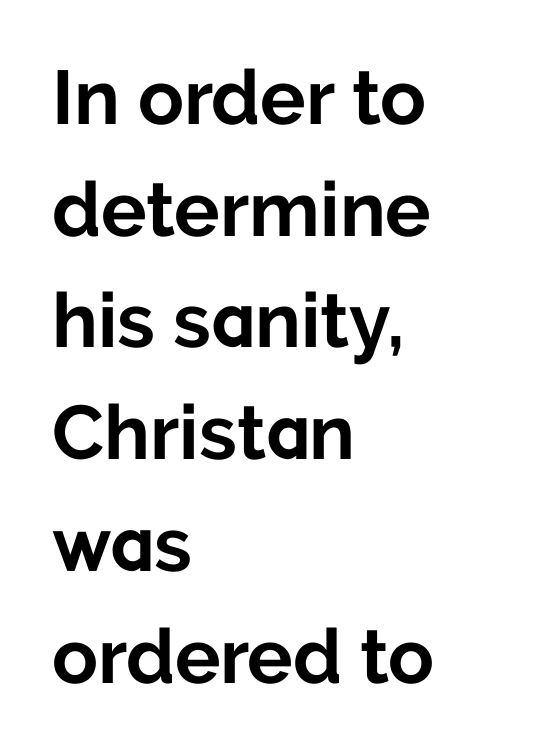
The image shows 76 px bold sans-serif type, upright; set left-aligned, normal line spacing (1.47x), normal letter spacing, not underlined; low stroke contrast and a medium x-height.
